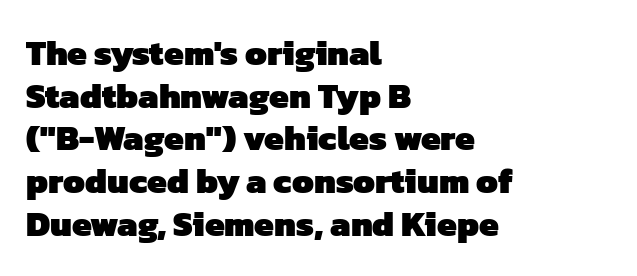
{"serif": "no", "bold": "yes", "weight": "heavy", "width": "normal", "stroke_contrast": "low", "x_height": "medium", "monospaced": "no", "underline": "no", "align": "left", "line_spacing_ratio": 1.22, "letter_spacing": "normal", "letter_spacing_em": 0.0, "glyph_px": 35}
